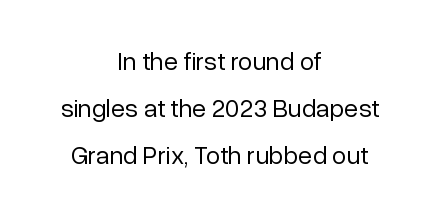
The image shows 26 px text type, upright; set centered, line spacing 1.8x, normal letter spacing, not underlined.
